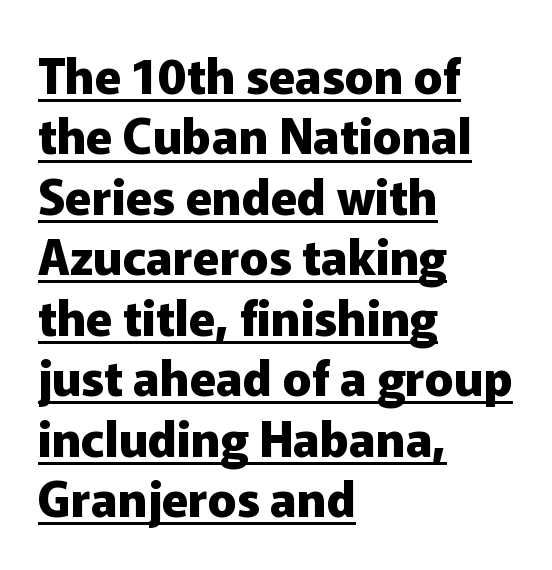
Q: Is the text bold? A: Yes.
Q: Is the text italic (slanted)? A: No, it is upright.
Q: Is the typeface a serif or a sans-serif typeface? A: Sans-serif.
Q: Is the text underlined? A: Yes.
Q: How is the paragraph aligned? A: Left-aligned.
Q: Is the spacing between letters normal or unusually wide? A: Normal.
Q: Is the spacing between lines tight, normal or loose? A: Normal.
Q: Width (condensed, normal, or wide)? A: Normal.
Q: Stroke contrast? A: Low.
Q: x-height? A: Medium.
Q: Monospaced? A: No.
